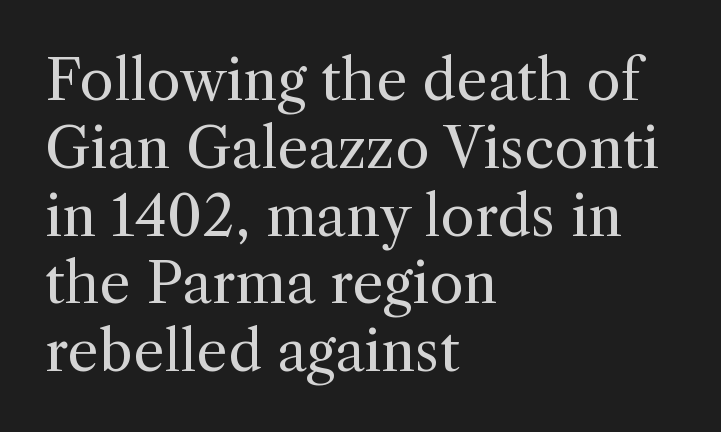
Q: Is the text bold? A: No.
Q: Is the text italic (slanted)? A: No, it is upright.
Q: Is the typeface a serif or a sans-serif typeface? A: Serif.
Q: Is the text underlined? A: No.
Q: How is the paragraph aligned? A: Left-aligned.
Q: Is the spacing between letters normal or unusually wide? A: Normal.
Q: Width (condensed, normal, or wide)? A: Normal.
Q: x-height? A: Medium.
Q: Monospaced? A: No.
